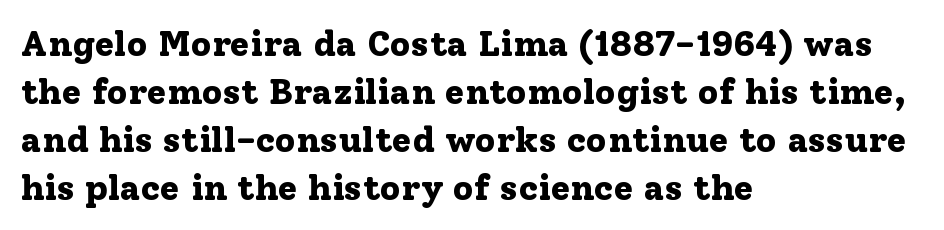
Q: Is the text bold? A: Yes.
Q: Is the text italic (slanted)? A: No, it is upright.
Q: Is the typeface a serif or a sans-serif typeface? A: Serif.
Q: Is the text underlined? A: No.
Q: How is the paragraph aligned? A: Left-aligned.
Q: Is the spacing between letters normal or unusually wide? A: Normal.
Q: Is the spacing between lines tight, normal or loose? A: Normal.
Q: Width (condensed, normal, or wide)? A: Normal.
Q: Stroke contrast? A: Low.
Q: x-height? A: Medium.
Q: Monospaced? A: No.
